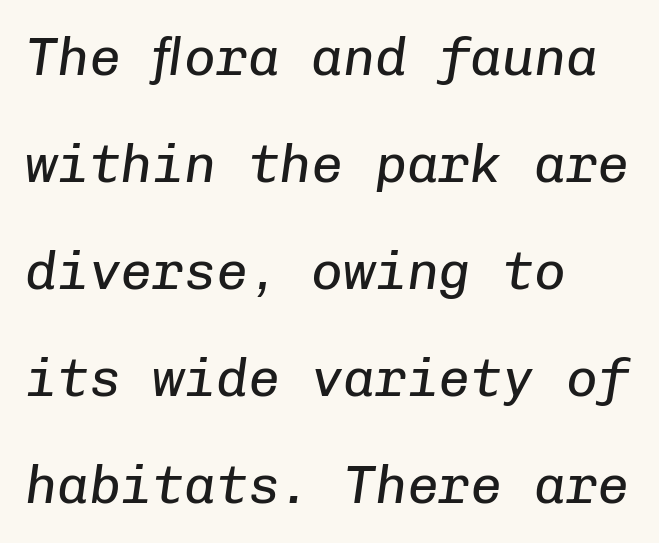
Check the space under the baseline: it is left empty. Summary of vertical rhythm: relaxed, with wide interline spacing. The passage shown is typed in a monospace face where columns stay perfectly aligned. The gaps between neighbouring characters are ordinary and unremarkable.
